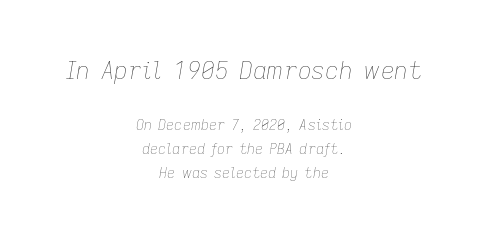
The image shows 24 px text type, italic (leaning right); set centered, line spacing 1.73x, normal letter spacing, not underlined; the first (top) block is 1.71x larger.
